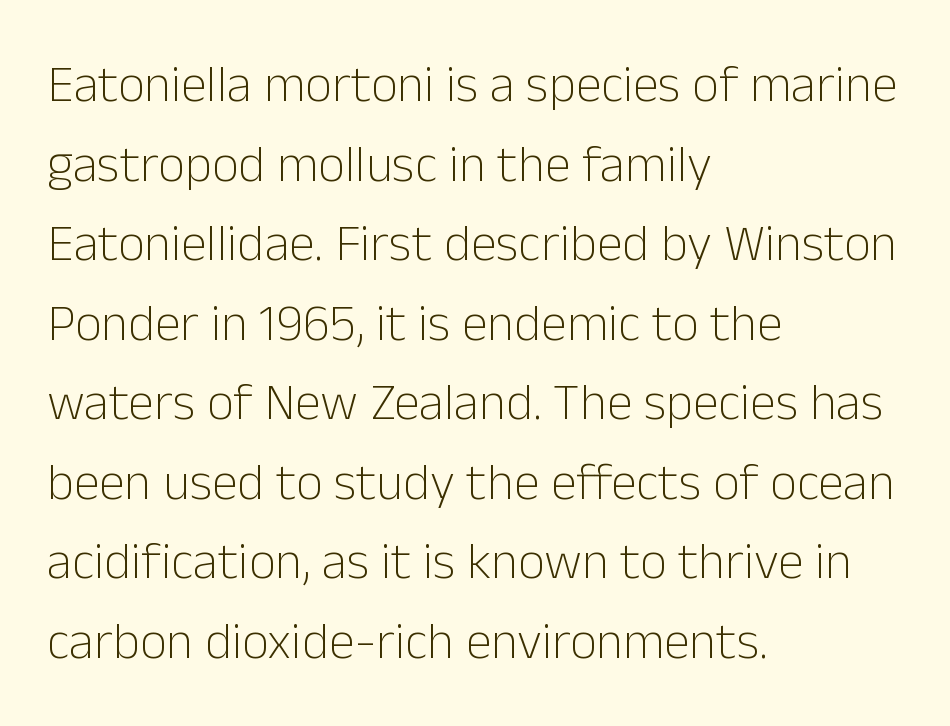
One glance says typical: line gaps are just what's usual. Where is the straight margin? On the left. The letterforms sit at book weight or below. Tall strokes in this sample are plumb rather than angled. Honestly, there is no underline to notice here at all. Typographically, this falls in the sans-serif category.
